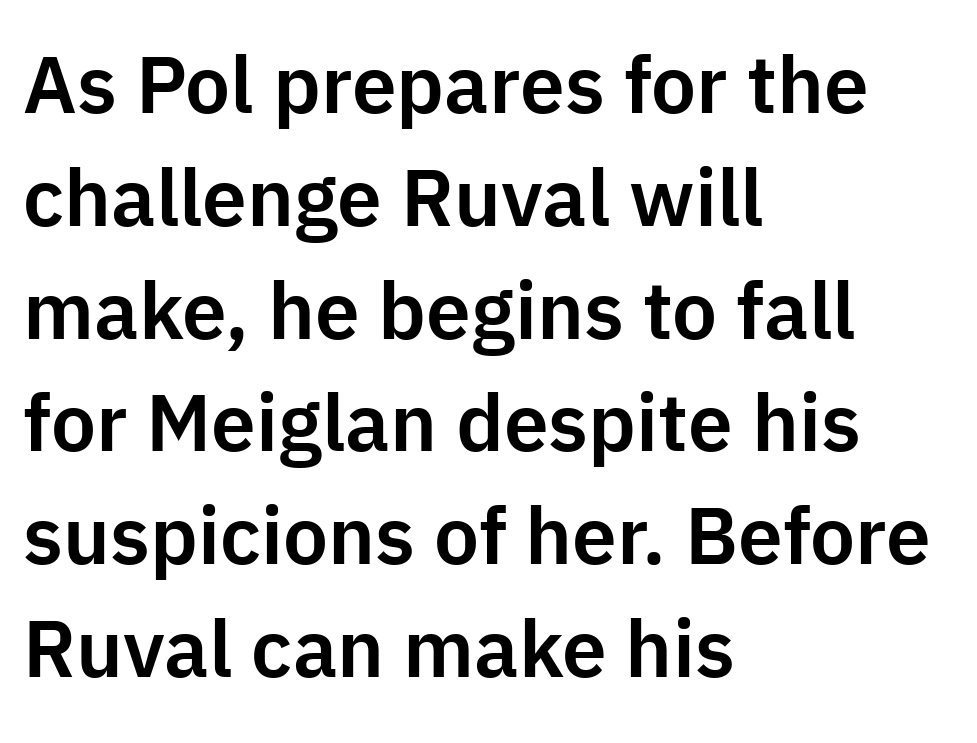
{"serif": "no", "italic": "no", "width": "normal", "stroke_contrast": "low", "x_height": "medium", "monospaced": "no", "underline": "no", "align": "left", "line_spacing": "normal", "line_spacing_ratio": 1.41, "letter_spacing": "normal", "letter_spacing_em": 0.0, "glyph_px": 80}
